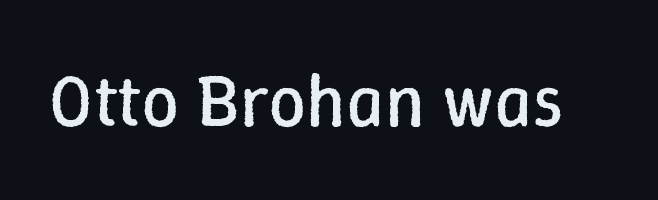
Q: Is the text bold? A: No.
Q: Is the text italic (slanted)? A: No, it is upright.
Q: Is the text underlined? A: No.
Q: Is the spacing between letters normal or unusually wide? A: Normal.
Q: Width (condensed, normal, or wide)? A: Normal.
Q: Stroke contrast? A: Low.
Q: x-height? A: Medium.
Q: Monospaced? A: No.
